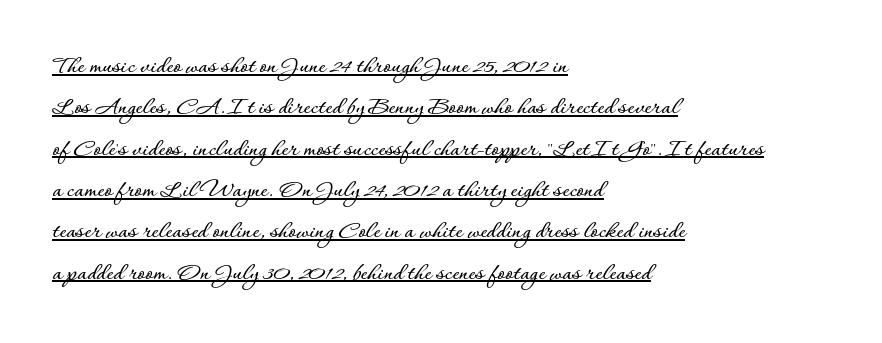
The image shows 26 px text type; set left-aligned, normal line spacing (1.59x), normal letter spacing, underlined.
